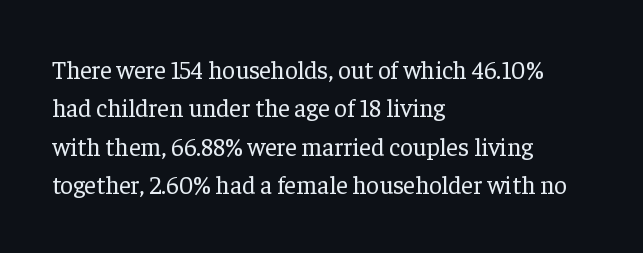
The image shows 25 px text type, upright; set left-aligned, normal line spacing (1.54x), normal letter spacing, not underlined.
